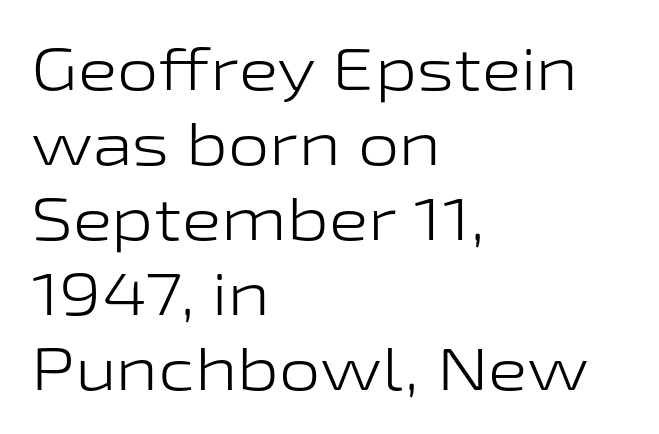
Q: Is the text bold? A: No.
Q: Is the text italic (slanted)? A: No, it is upright.
Q: Is the typeface a serif or a sans-serif typeface? A: Sans-serif.
Q: Is the text underlined? A: No.
Q: How is the paragraph aligned? A: Left-aligned.
Q: Is the spacing between letters normal or unusually wide? A: Normal.
Q: Is the spacing between lines tight, normal or loose? A: Normal.
Q: Width (condensed, normal, or wide)? A: Wide.
Q: Stroke contrast? A: Low.
Q: x-height? A: Medium.
Q: Monospaced? A: No.
